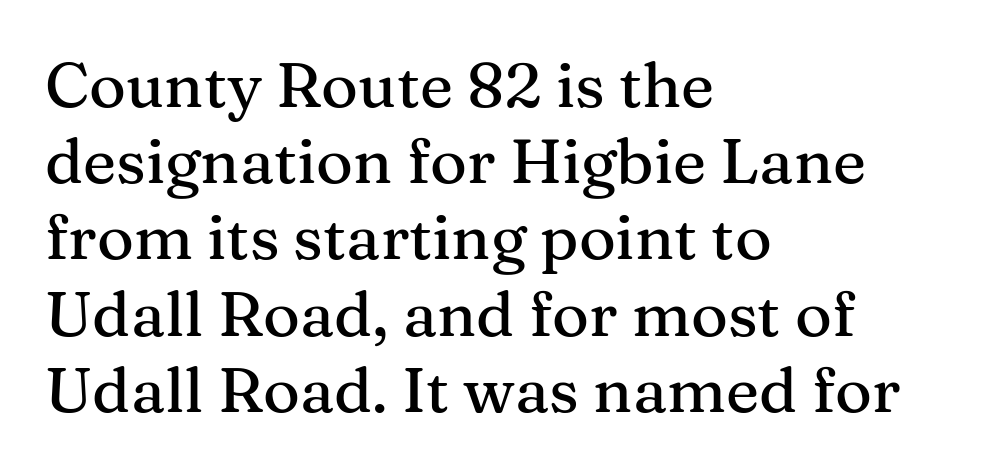
The image shows 63 px serif type, upright; set left-aligned, line spacing 1.21x, normal letter spacing, not underlined; medium stroke contrast and a medium x-height.
